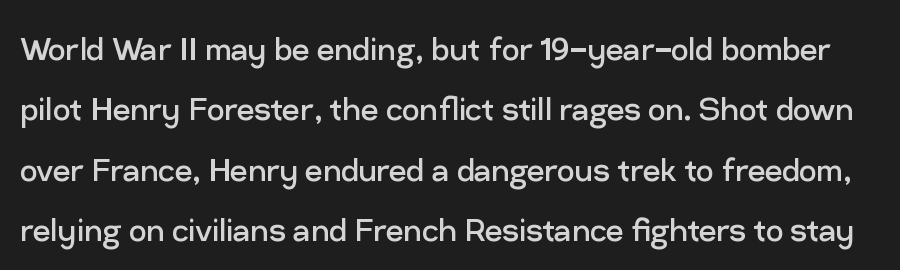
Q: Is the text bold? A: No.
Q: Is the text italic (slanted)? A: No, it is upright.
Q: Is the typeface a serif or a sans-serif typeface? A: Sans-serif.
Q: Is the text underlined? A: No.
Q: Is the spacing between letters normal or unusually wide? A: Normal.
Q: Is the spacing between lines tight, normal or loose? A: Normal.
Q: Width (condensed, normal, or wide)? A: Normal.
Q: Stroke contrast? A: Low.
Q: x-height? A: Medium.
Q: Monospaced? A: No.
